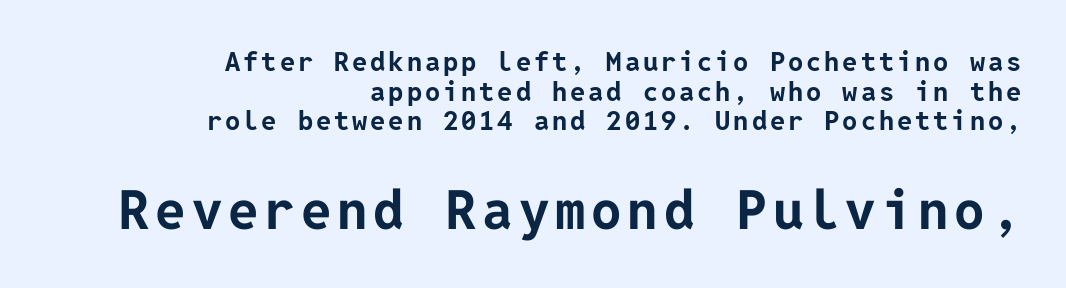
The image shows 54 px bold sans-serif type, upright; set right-aligned, tight line spacing (1.1x), not underlined; the second (bottom) block is 2.0x larger; low stroke contrast and a medium x-height.
